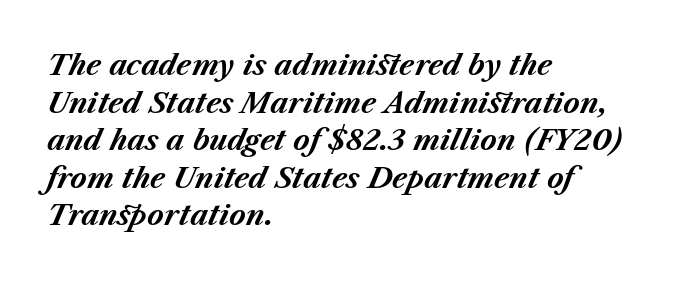
The passage shown has conventional tracking throughout. Is this a fixed-width face? No — the glyphs have proportional, varying widths. Rendered with sloped, italic letterforms. Each new line begins a customary step beneath the previous one. Teacher's note: observe the even left margin — that is flush-left alignment. Pretty heavy lettering here — definitely bold.
